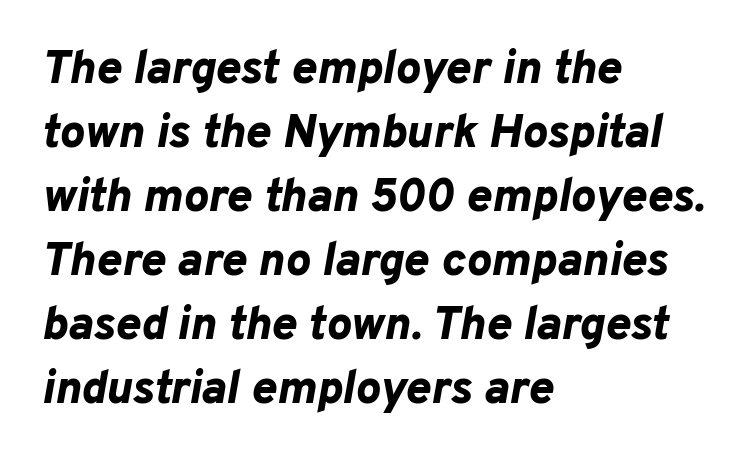
The image shows 47 px bold type, italic (leaning right); set left-aligned, normal line spacing (1.36x), normal letter spacing, not underlined; low stroke contrast and a medium x-height.
